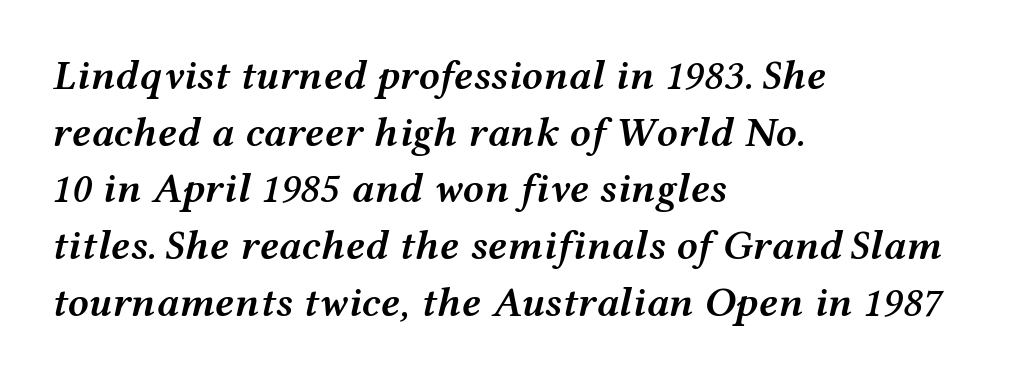
The axis of the letterforms is tilted away from vertical. The typesetter chose a ragged-right arrangement here. No extra tracking has been applied to these lines. The typesetting leans somewhat heavy: a semibold. Summary of vertical rhythm: regular, with standard interline spacing.
